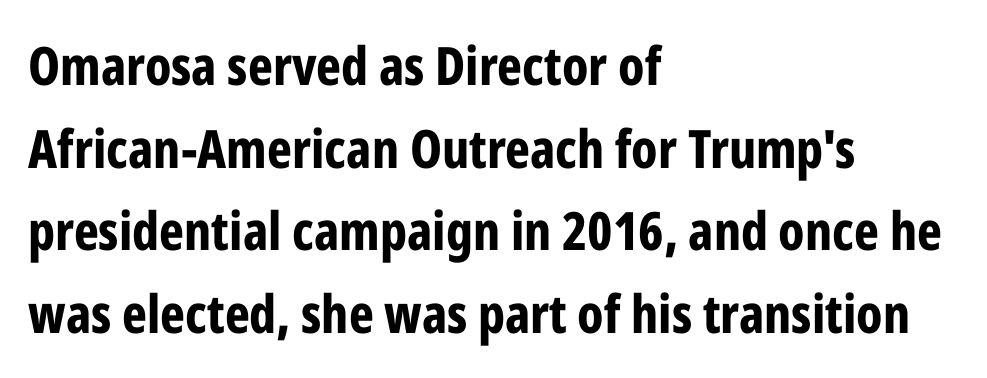
{"serif": "no", "italic": "no", "bold": "yes", "weight": "bold", "width": "condensed", "stroke_contrast": "low", "x_height": "medium", "monospaced": "no", "underline": "no", "align": "left", "line_spacing": "normal", "line_spacing_ratio": 1.56, "letter_spacing": "normal", "letter_spacing_em": 0.0, "glyph_px": 53}
